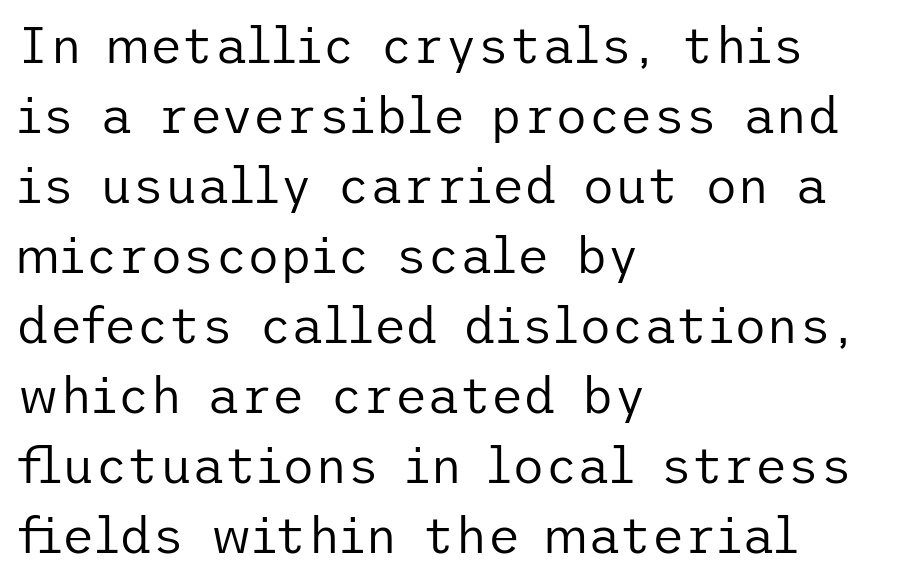
{"serif": "no", "italic": "no", "bold": "no", "weight": "regular", "width": "normal", "stroke_contrast": "low", "x_height": "medium", "underline": "no", "align": "left", "line_spacing": "normal", "line_spacing_ratio": 1.4, "letter_spacing": "normal", "letter_spacing_em": 0.0, "glyph_px": 50}
